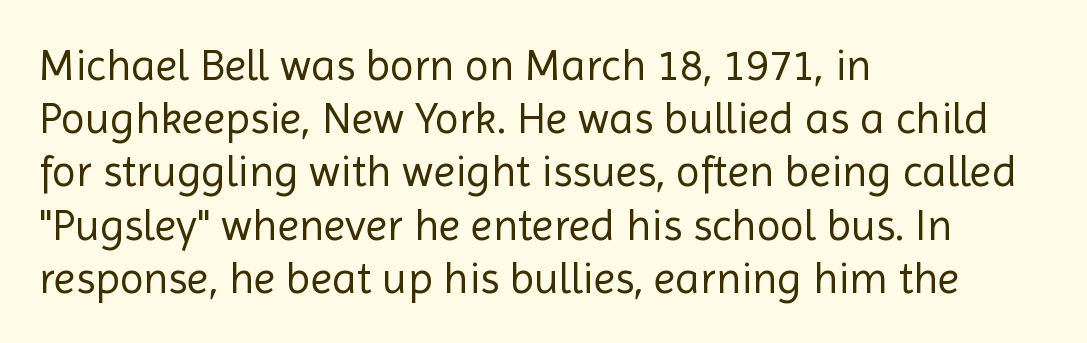
{"serif": "no", "italic": "no", "bold": "no", "weight": "regular", "width": "normal", "x_height": "medium", "monospaced": "no", "underline": "no", "align": "left", "line_spacing_ratio": 1.21, "letter_spacing": "normal", "letter_spacing_em": 0.0, "glyph_px": 44}
